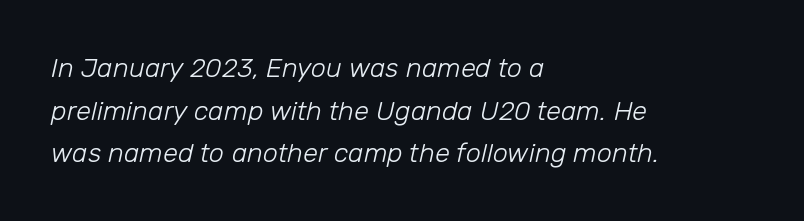
{"italic": "yes", "lean": "right", "slant_degrees": 12, "bold": "no", "underline": "no", "align": "left", "line_spacing": "normal", "line_spacing_ratio": 1.58, "letter_spacing": "normal", "letter_spacing_em": 0.0, "glyph_px": 27}
